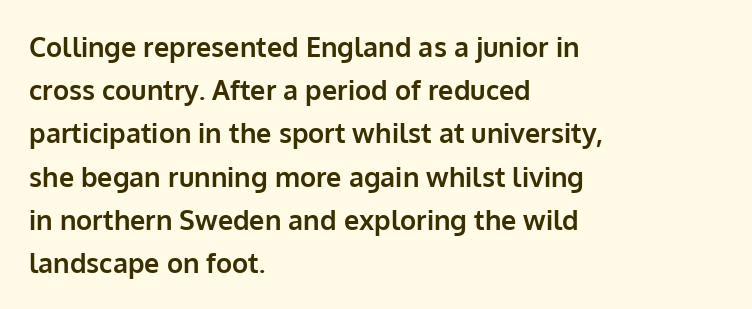
The image shows 27 px bold type, upright; set left-aligned, normal line spacing (1.6x), normal letter spacing, not underlined.
